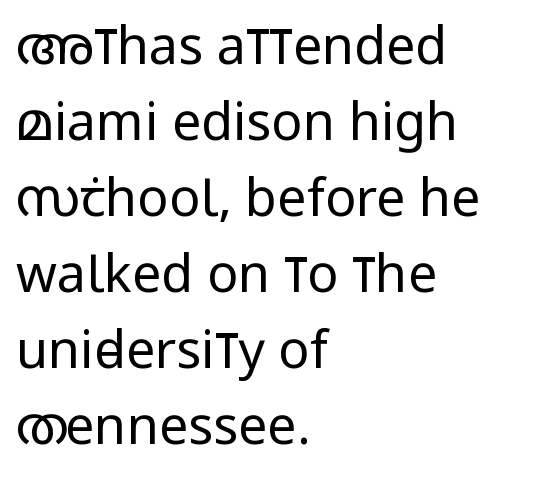
Q: Is the text bold? A: No.
Q: Is the text italic (slanted)? A: No, it is upright.
Q: Is the typeface a serif or a sans-serif typeface? A: Sans-serif.
Q: Is the text underlined? A: No.
Q: How is the paragraph aligned? A: Left-aligned.
Q: Is the spacing between letters normal or unusually wide? A: Normal.
Q: Is the spacing between lines tight, normal or loose? A: Normal.
Q: Width (condensed, normal, or wide)? A: Condensed.
Q: Stroke contrast? A: Low.
Q: x-height? A: Large.
Q: Monospaced? A: No.
